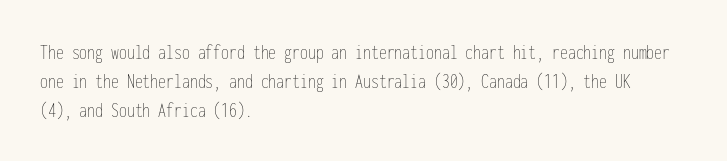
Q: Is the text bold? A: No.
Q: Is the text italic (slanted)? A: No, it is upright.
Q: Is the text underlined? A: No.
Q: How is the paragraph aligned? A: Left-aligned.
Q: Is the spacing between letters normal or unusually wide? A: Normal.
Q: Is the spacing between lines tight, normal or loose? A: Normal.
